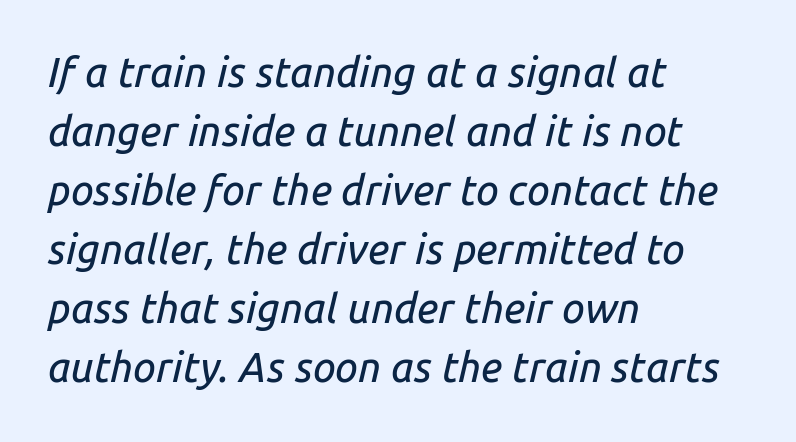
Q: Is the text italic (slanted)? A: Yes, it leans right by about 14 degrees.
Q: Is the text underlined? A: No.
Q: How is the paragraph aligned? A: Left-aligned.
Q: Is the spacing between letters normal or unusually wide? A: Normal.
Q: Is the spacing between lines tight, normal or loose? A: Normal.
Q: Width (condensed, normal, or wide)? A: Normal.
Q: Stroke contrast? A: Low.
Q: x-height? A: Medium.
Q: Monospaced? A: No.
